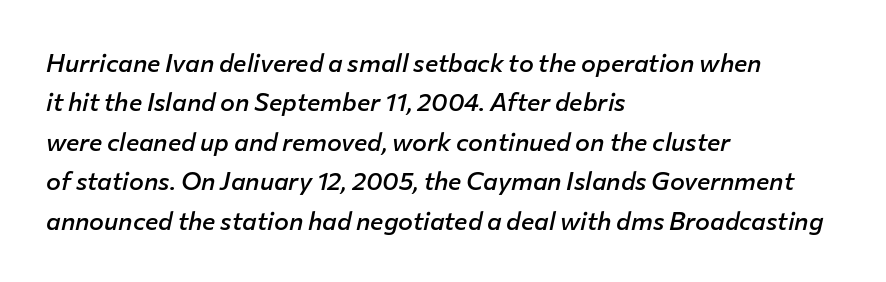
{"italic": "yes", "lean": "right", "slant_degrees": 12, "bold": "semi", "underline": "no", "align": "left", "line_spacing": "normal", "line_spacing_ratio": 1.58, "letter_spacing": "normal", "letter_spacing_em": 0.0, "glyph_px": 25}
